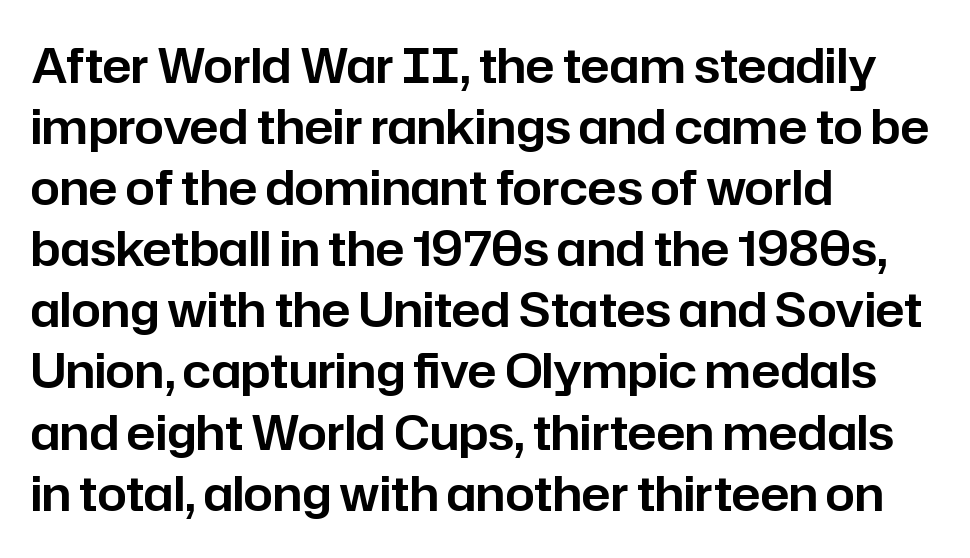
Q: Is the text italic (slanted)? A: No, it is upright.
Q: Is the typeface a serif or a sans-serif typeface? A: Sans-serif.
Q: Is the text underlined? A: No.
Q: How is the paragraph aligned? A: Left-aligned.
Q: Is the spacing between letters normal or unusually wide? A: Normal.
Q: Is the spacing between lines tight, normal or loose? A: Normal.
Q: Width (condensed, normal, or wide)? A: Normal.
Q: Stroke contrast? A: Low.
Q: x-height? A: Medium.
Q: Monospaced? A: No.
